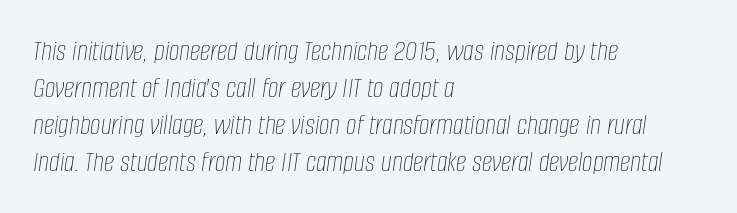
{"italic": "yes", "lean": "right", "slant_degrees": 8, "bold": "no", "weight": "thin", "width": "condensed", "stroke_contrast": "low", "x_height": "large", "monospaced": "no", "underline": "no", "align": "left", "line_spacing_ratio": 1.23, "letter_spacing": "normal", "letter_spacing_em": 0.0, "glyph_px": 30}
